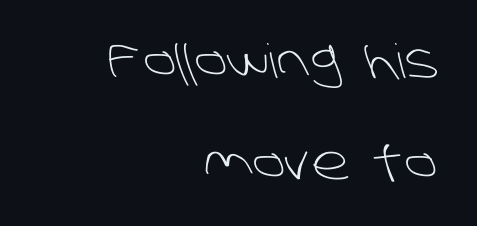
Character widths vary here, with narrow letters taking less room than wide ones. One-word summary of the alignment: right. Quick note: interline space is abundant. Quick note: underline off. The passage shown is typeset with a sans-serif family.
